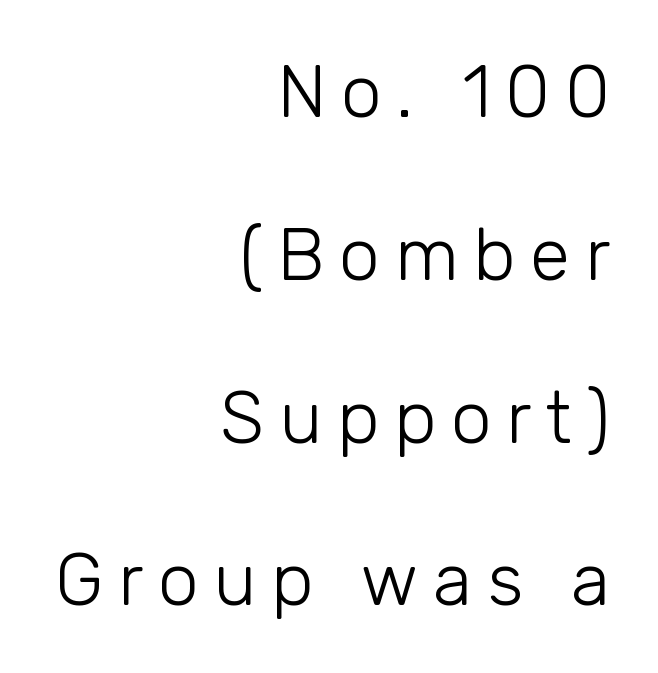
The image shows 73 px light sans-serif type, upright; set right-aligned, loose line spacing (2.23x), unusually wide letter spacing (+0.2 em), not underlined; low stroke contrast and a medium x-height.
